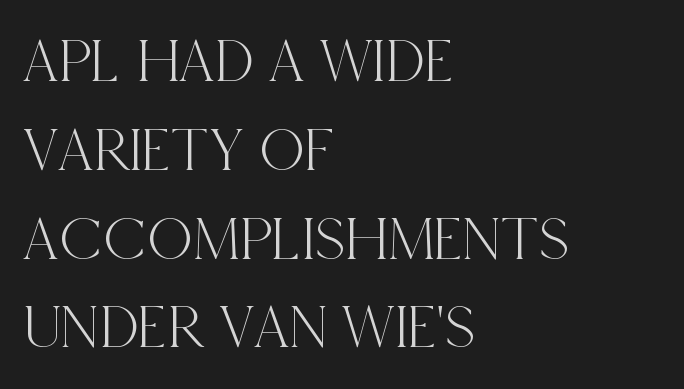
The image shows 63 px condensed serif type, upright; set left-aligned, normal line spacing (1.41x), normal letter spacing, not underlined; a large x-height.
